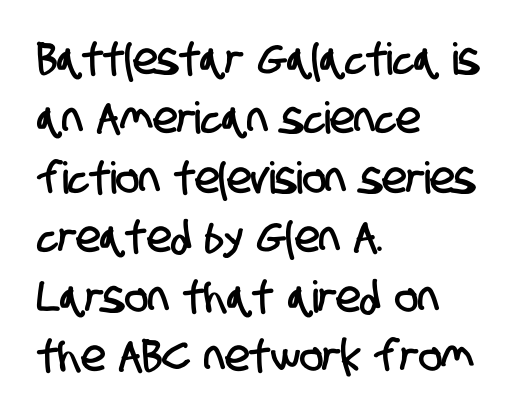
The image shows 44 px condensed sans-serif type; set left-aligned, normal line spacing (1.35x), normal letter spacing, not underlined; low stroke contrast and a large x-height.
